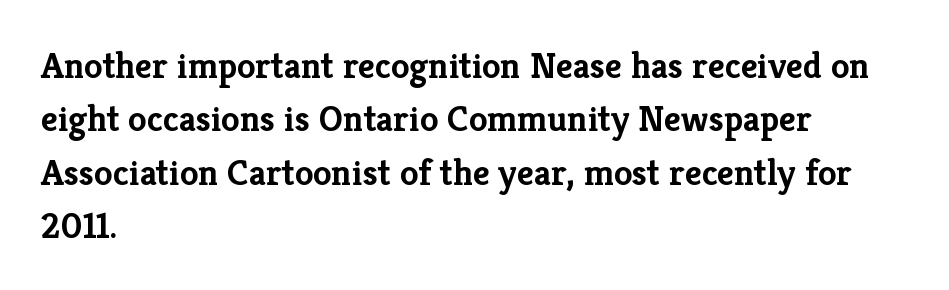
The image shows 37 px semibold serif type, upright; set left-aligned, normal line spacing (1.44x), normal letter spacing, not underlined; low stroke contrast and a medium x-height.
